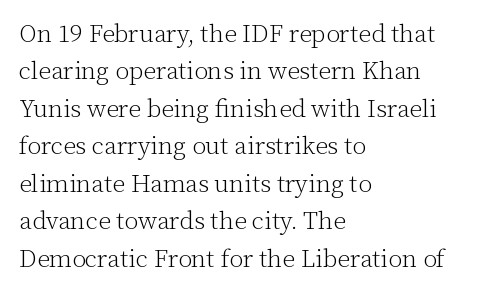
Q: Is the text bold? A: No.
Q: Is the text italic (slanted)? A: No, it is upright.
Q: Is the text underlined? A: No.
Q: How is the paragraph aligned? A: Left-aligned.
Q: Is the spacing between letters normal or unusually wide? A: Normal.
Q: Is the spacing between lines tight, normal or loose? A: Normal.
